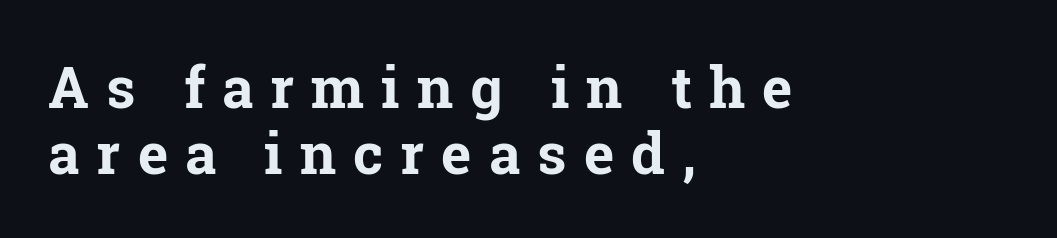
{"serif": "yes", "italic": "no", "bold": "yes", "weight": "bold", "width": "normal", "stroke_contrast": "low", "x_height": "medium", "monospaced": "no", "underline": "no", "align": "left", "line_spacing": "tight", "line_spacing_ratio": 1.15, "letter_spacing": "wide", "letter_spacing_em": 0.3, "glyph_px": 57}
